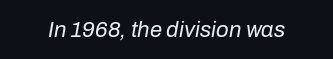
Q: Is the text bold? A: No.
Q: Is the text italic (slanted)? A: Yes, it leans right by about 10 degrees.
Q: Is the text underlined? A: No.
Q: Is the spacing between letters normal or unusually wide? A: Normal.
